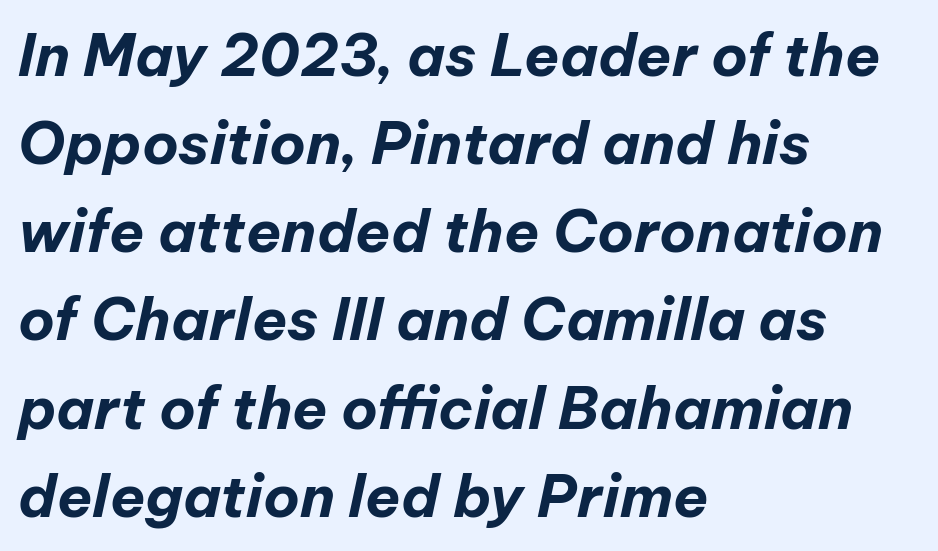
Q: Is the text bold? A: Yes.
Q: Is the text italic (slanted)? A: Yes, it leans right by about 12 degrees.
Q: Is the text underlined? A: No.
Q: How is the paragraph aligned? A: Left-aligned.
Q: Is the spacing between letters normal or unusually wide? A: Normal.
Q: Is the spacing between lines tight, normal or loose? A: Normal.
Q: Width (condensed, normal, or wide)? A: Normal.
Q: Stroke contrast? A: Low.
Q: x-height? A: Medium.
Q: Monospaced? A: No.
